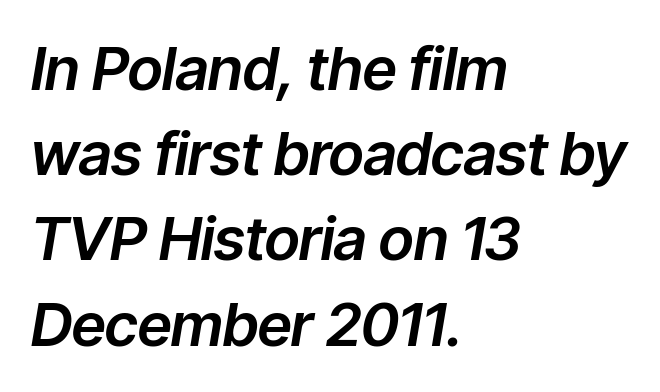
{"italic": "yes", "lean": "right", "slant_degrees": 9, "width": "normal", "stroke_contrast": "low", "x_height": "medium", "monospaced": "no", "underline": "no", "align": "left", "line_spacing": "normal", "line_spacing_ratio": 1.42, "letter_spacing": "normal", "letter_spacing_em": 0.0, "glyph_px": 60}
